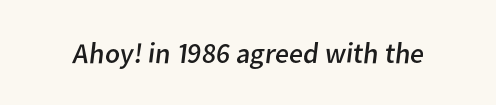
Q: Is the text bold? A: No.
Q: Is the typeface a serif or a sans-serif typeface? A: Sans-serif.
Q: Is the text underlined? A: No.
Q: Is the spacing between letters normal or unusually wide? A: Normal.
Q: Width (condensed, normal, or wide)? A: Normal.
Q: Stroke contrast? A: Low.
Q: x-height? A: Medium.
Q: Monospaced? A: No.
